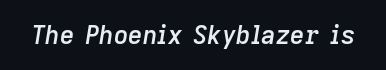
Q: Is the text bold? A: Semi-bold.
Q: Is the text italic (slanted)? A: Yes, it leans right by about 9 degrees.
Q: Is the text underlined? A: No.
Q: Is the spacing between letters normal or unusually wide? A: Normal.
